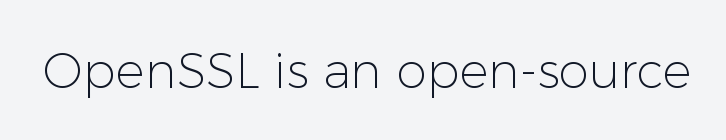
{"serif": "no", "italic": "no", "bold": "no", "weight": "light", "width": "normal", "stroke_contrast": "low", "x_height": "medium", "monospaced": "no", "underline": "no", "letter_spacing": "normal", "letter_spacing_em": 0.0, "glyph_px": 49}
